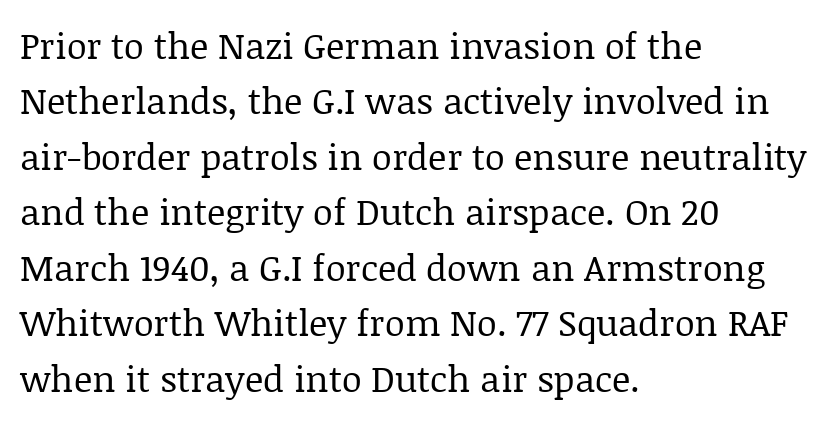
Q: Is the text bold? A: No.
Q: Is the text italic (slanted)? A: No, it is upright.
Q: Is the typeface a serif or a sans-serif typeface? A: Serif.
Q: Is the text underlined? A: No.
Q: How is the paragraph aligned? A: Left-aligned.
Q: Is the spacing between letters normal or unusually wide? A: Normal.
Q: Is the spacing between lines tight, normal or loose? A: Normal.
Q: Width (condensed, normal, or wide)? A: Normal.
Q: Stroke contrast? A: Low.
Q: x-height? A: Large.
Q: Monospaced? A: No.
